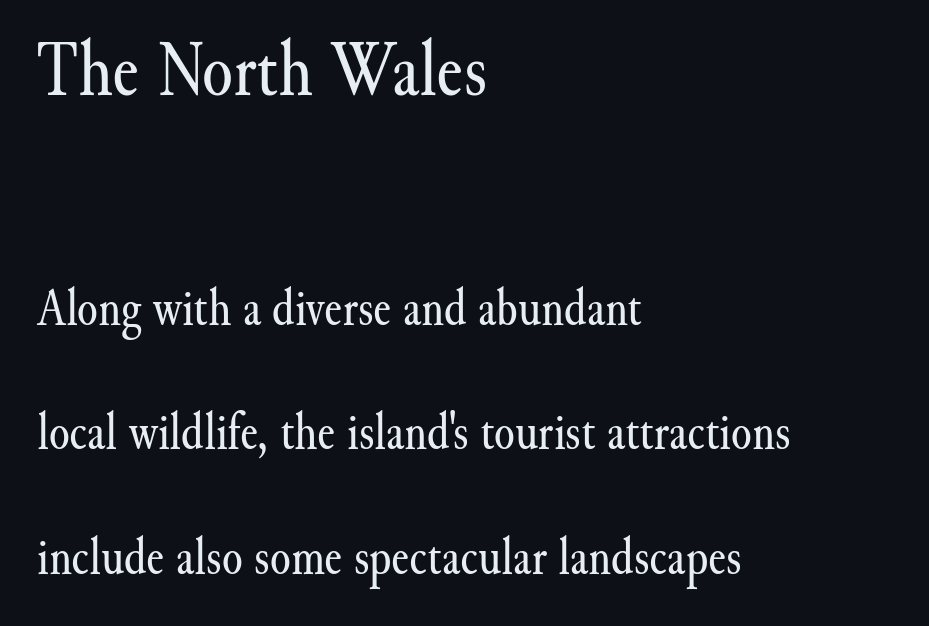
{"serif": "yes", "italic": "no", "bold": "no", "weight": "regular", "width": "normal", "stroke_contrast": "medium", "x_height": "small", "monospaced": "no", "underline": "no", "align": "left", "line_spacing": "loose", "line_spacing_ratio": 2.35, "letter_spacing": "normal", "letter_spacing_em": 0.0, "larger_block": "first", "size_ratio": 1.49, "glyph_px": 79}
